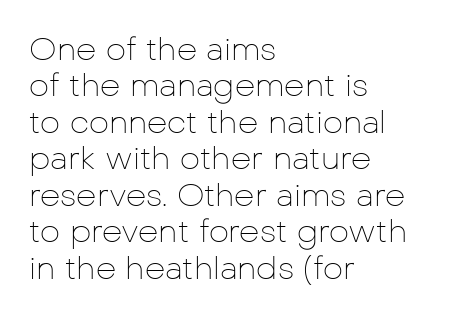
Q: Is the text bold? A: No.
Q: Is the text italic (slanted)? A: No, it is upright.
Q: Is the typeface a serif or a sans-serif typeface? A: Sans-serif.
Q: Is the text underlined? A: No.
Q: How is the paragraph aligned? A: Left-aligned.
Q: Is the spacing between letters normal or unusually wide? A: Normal.
Q: Is the spacing between lines tight, normal or loose? A: Tight.
Q: Width (condensed, normal, or wide)? A: Normal.
Q: Stroke contrast? A: Low.
Q: x-height? A: Medium.
Q: Monospaced? A: No.
